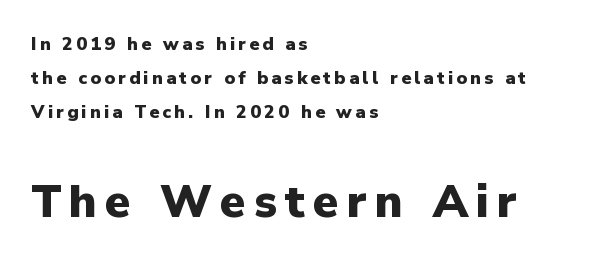
Thick stems and heavy bowls — unmistakably bold. The typeface chosen for these lines omits serifs. The later block is typeset at a bigger size than the earlier block. This rendering features lettering with no underline. You could not count columns in this text — the font is proportionally spaced. A student would call this left alignment; a typographer would say flush left, rag right.
